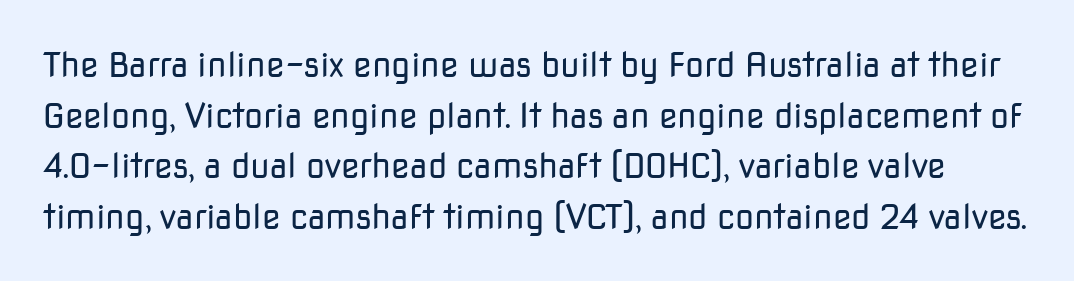
The image shows 34 px regular-weight sans-serif type, upright; set normal line spacing (1.49x), normal letter spacing, not underlined; low stroke contrast and a medium x-height.
